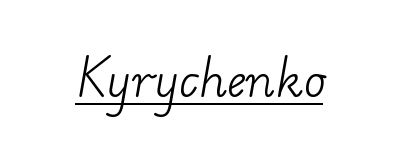
The image shows 45 px light, wide serif type; set normal letter spacing, underlined; low stroke contrast and a small x-height.
